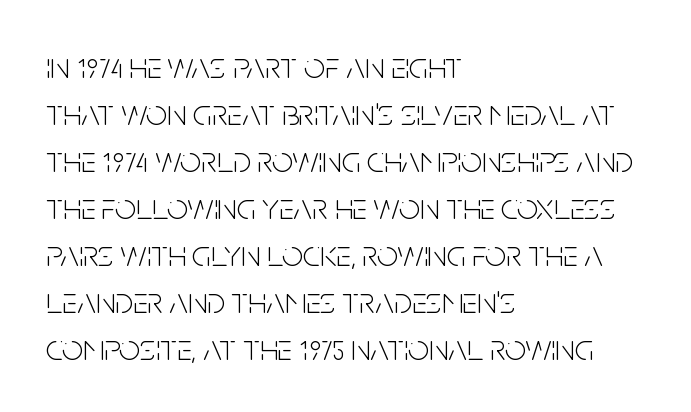
{"serif": "no", "italic": "no", "bold": "no", "weight": "light", "width": "condensed", "stroke_contrast": "low", "x_height": "large", "monospaced": "no", "underline": "no", "align": "left", "line_spacing": "normal", "line_spacing_ratio": 1.27, "letter_spacing": "normal", "letter_spacing_em": 0.0, "glyph_px": 37}
